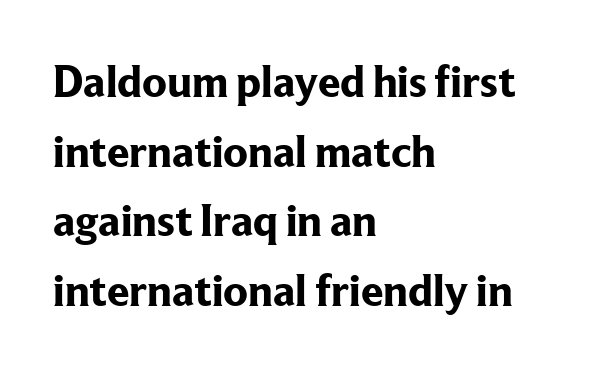
What kind of face is this? One with serifs. The horizontal fit of the characters is conventional and even. The axis of the letterforms is exactly vertical. The face used here is proportionally spaced, like ordinary book or web type.
